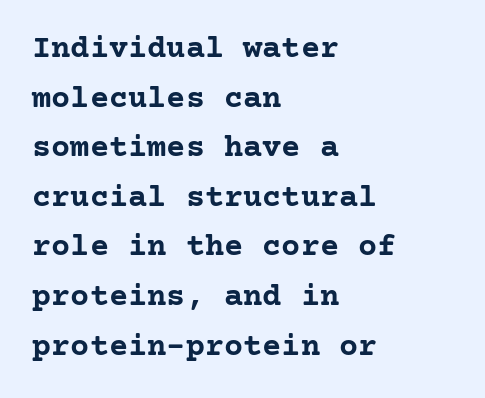
{"serif": "yes", "italic": "no", "bold": "yes", "weight": "semibold", "width": "normal", "stroke_contrast": "low", "x_height": "medium", "underline": "no", "align": "left", "line_spacing": "normal", "line_spacing_ratio": 1.55, "letter_spacing": "normal", "letter_spacing_em": 0.0, "glyph_px": 32}
